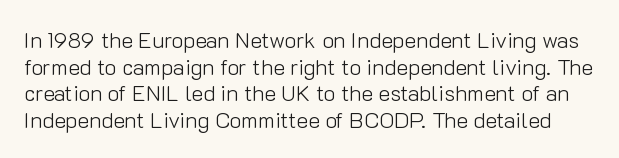
Every character sits straight up, as roman type does. Just letters on the line, the space beneath them empty. Stem width sits at or under what a default text font uses. Does extra space separate the letters? No, they use regular spacing.
